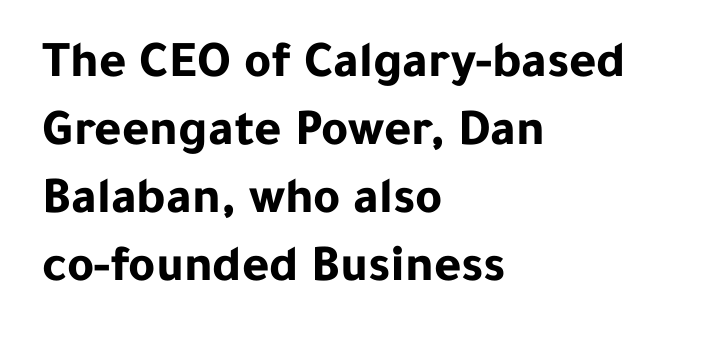
The image shows 52 px bold sans-serif type, upright; set left-aligned, normal line spacing (1.31x), normal letter spacing, not underlined; low stroke contrast and a medium x-height.
